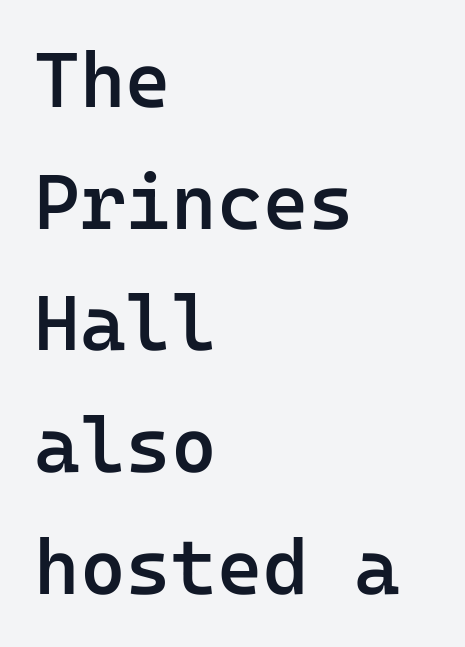
The face used here is monospaced, like something from a code editor. Upright lettering throughout. A typesetter would label this face a sans. The space directly below the letters is spotless.
